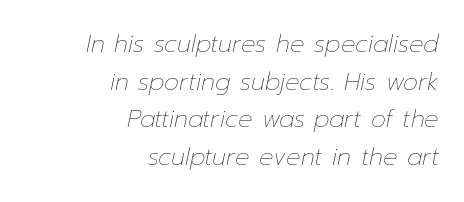
{"italic": "yes", "lean": "right", "slant_degrees": 12, "bold": "no", "underline": "no", "align": "right", "line_spacing": "normal", "line_spacing_ratio": 1.57, "letter_spacing": "normal", "letter_spacing_em": 0.0, "glyph_px": 24}
